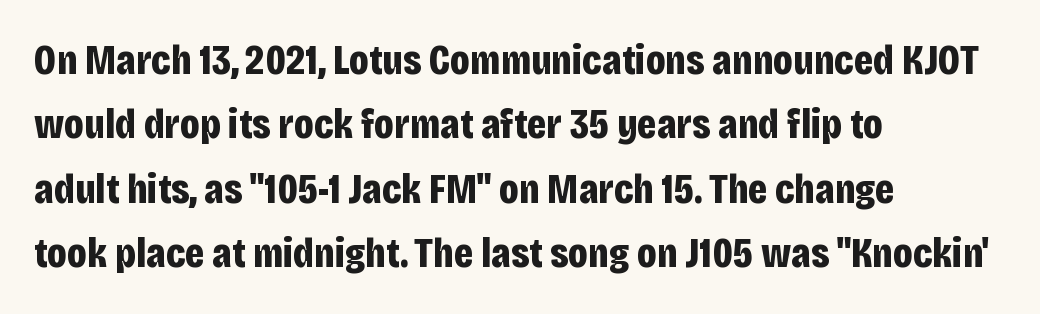
Q: Is the text bold? A: Yes.
Q: Is the text italic (slanted)? A: No, it is upright.
Q: Is the typeface a serif or a sans-serif typeface? A: Sans-serif.
Q: Is the text underlined? A: No.
Q: How is the paragraph aligned? A: Left-aligned.
Q: Is the spacing between letters normal or unusually wide? A: Normal.
Q: Is the spacing between lines tight, normal or loose? A: Normal.
Q: Width (condensed, normal, or wide)? A: Condensed.
Q: Stroke contrast? A: Low.
Q: x-height? A: Large.
Q: Monospaced? A: No.
